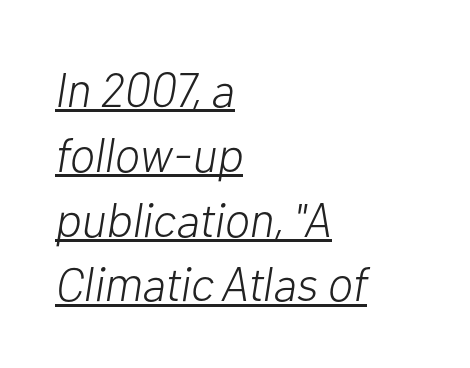
The image shows 48 px light type, italic (leaning right); set left-aligned, normal line spacing (1.35x), normal letter spacing, underlined; low stroke contrast and a medium x-height.
